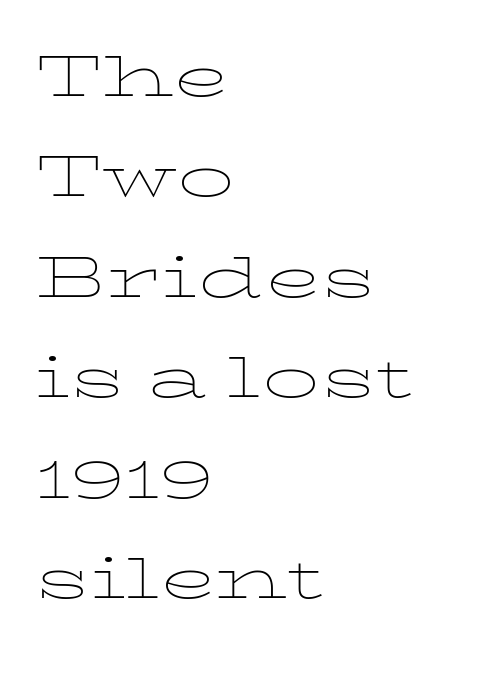
The image shows 75 px thin, wide type, upright; set left-aligned, normal line spacing (1.34x), normal letter spacing, not underlined; low stroke contrast and a medium x-height.
